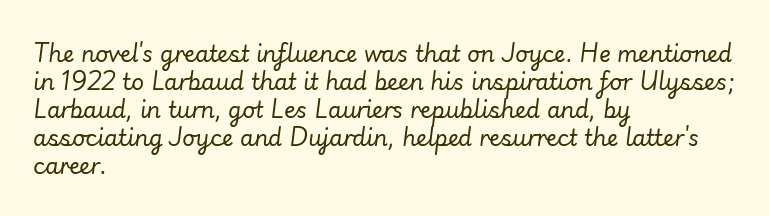
{"italic": "yes", "lean": "right", "slant_degrees": 7, "bold": "no", "underline": "no", "align": "left", "line_spacing": "normal", "line_spacing_ratio": 1.27, "letter_spacing": "normal", "letter_spacing_em": 0.0, "glyph_px": 22}
